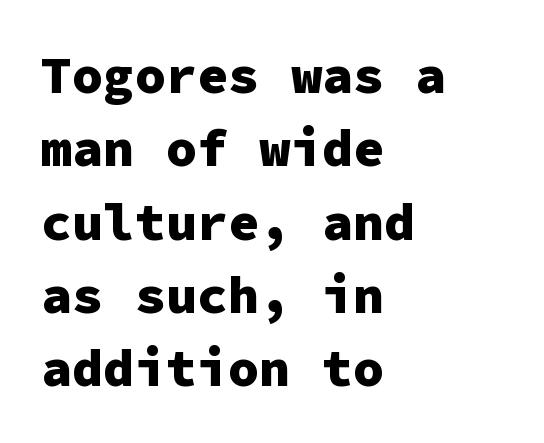
The image shows 52 px heavy sans-serif type, upright, monospaced; set left-aligned, normal line spacing (1.41x), normal letter spacing, not underlined; low stroke contrast and a medium x-height.
